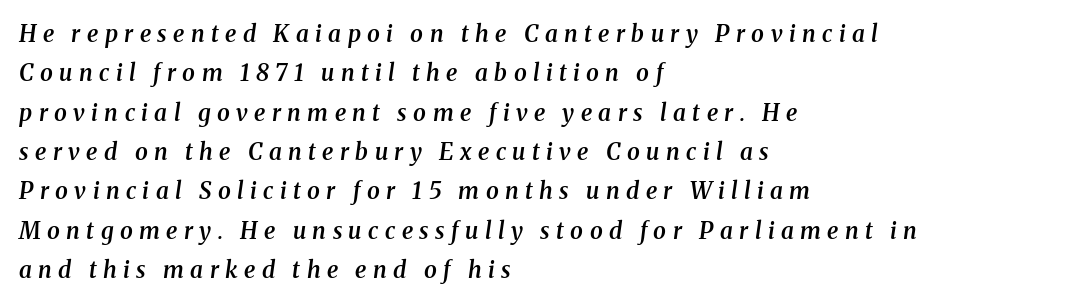
Q: Is the text bold? A: Semi-bold.
Q: Is the text italic (slanted)? A: Yes, it leans right by about 8 degrees.
Q: Is the text underlined? A: No.
Q: How is the paragraph aligned? A: Left-aligned.
Q: Is the spacing between letters normal or unusually wide? A: Unusually wide.
